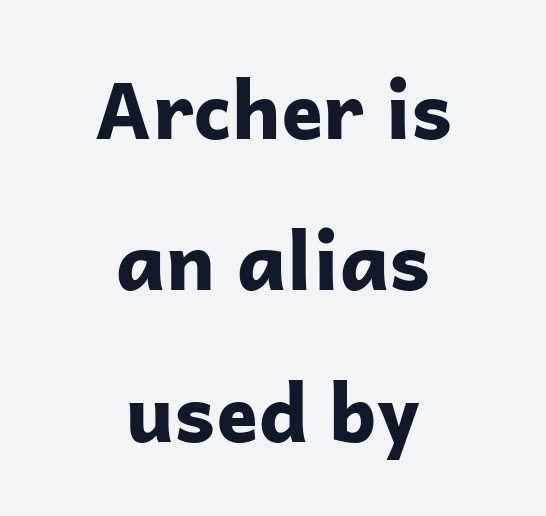
The image shows 78 px bold sans-serif type, upright; set centered, loose line spacing (1.94x), normal letter spacing, not underlined; low stroke contrast and a medium x-height.
